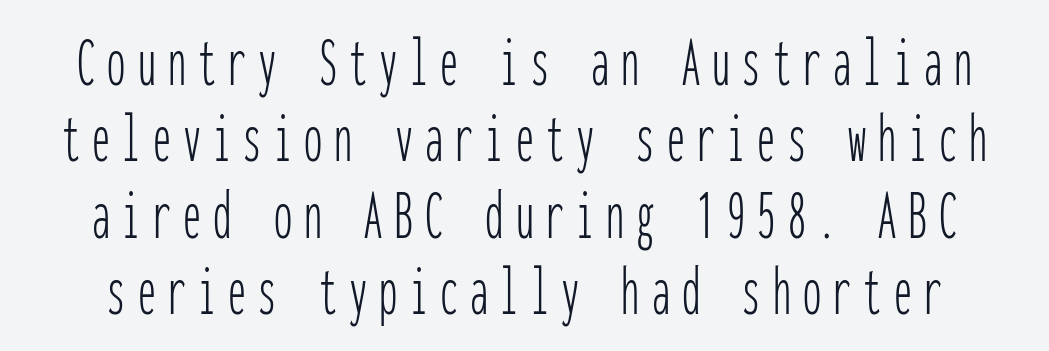
The image shows 72 px thin, condensed sans-serif type, upright, monospaced; set tight line spacing (1.06x), not underlined; low stroke contrast and a medium x-height.
